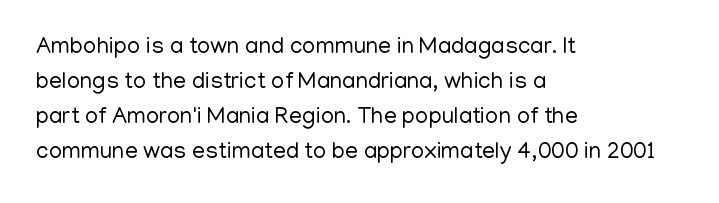
The image shows 23 px text type, upright; set left-aligned, normal line spacing (1.52x), normal letter spacing, not underlined.
